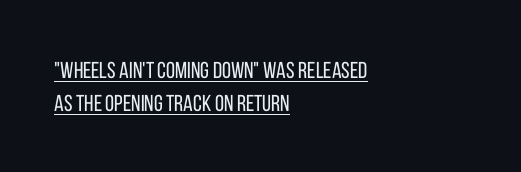
Q: Is the text bold? A: No.
Q: Is the text italic (slanted)? A: No, it is upright.
Q: Is the text underlined? A: Yes.
Q: How is the paragraph aligned? A: Left-aligned.
Q: Is the spacing between letters normal or unusually wide? A: Normal.
Q: Is the spacing between lines tight, normal or loose? A: Normal.
